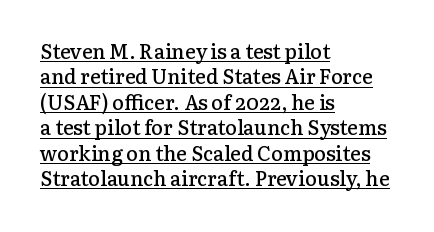
{"italic": "no", "bold": "semi", "underline": "yes", "align": "left", "line_spacing": "normal", "line_spacing_ratio": 1.27, "letter_spacing": "normal", "letter_spacing_em": 0.0, "glyph_px": 20}
